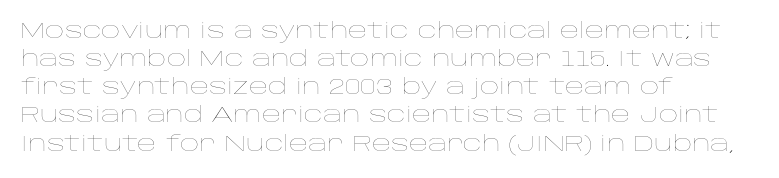
{"italic": "no", "bold": "no", "underline": "no", "align": "left", "line_spacing": "normal", "line_spacing_ratio": 1.34, "letter_spacing": "normal", "letter_spacing_em": 0.0, "glyph_px": 21}
